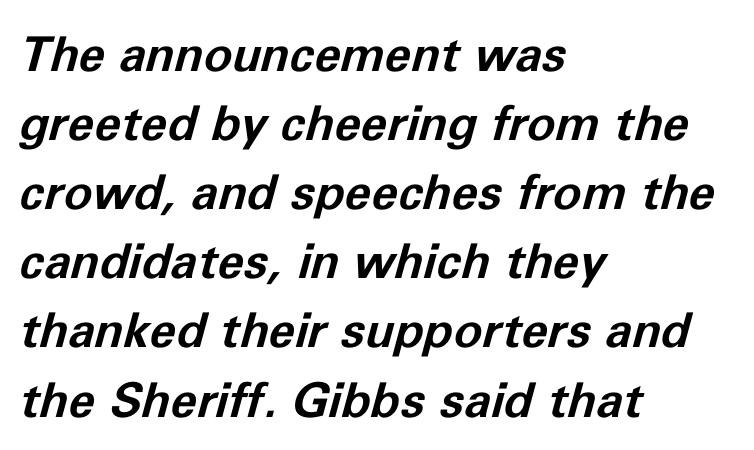
The image shows 48 px bold type, italic (leaning right); set left-aligned, normal line spacing (1.44x), normal letter spacing, not underlined; low stroke contrast and a medium x-height.
